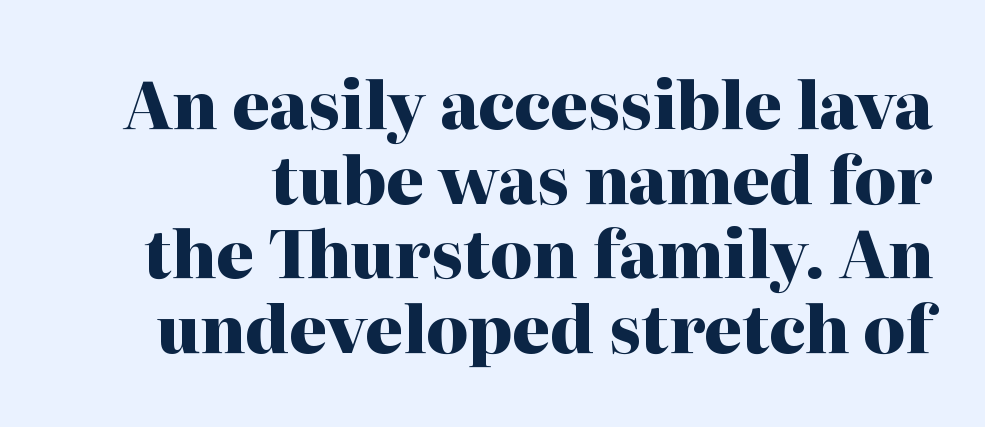
Lines of text with bare space underneath. Words appear dense and cohesive because spacing is normal. The letters advance in unequal steps, a hallmark of proportional type. Students, this is bold: see how much ink each stroke carries. The rendering shows small feet on the letterforms — a serif design.
